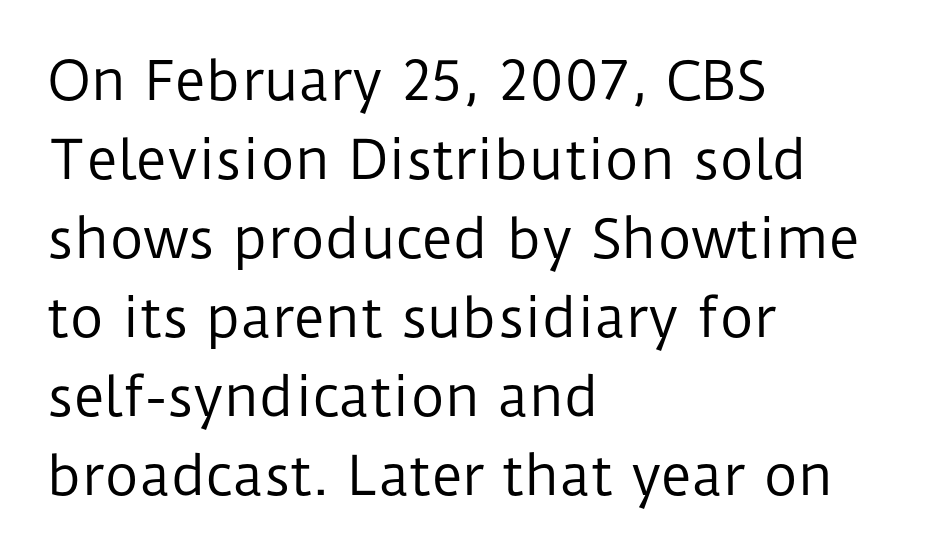
The image shows 53 px regular-weight sans-serif type, upright; set left-aligned, normal line spacing (1.49x), normal letter spacing, not underlined; low stroke contrast and a medium x-height.
